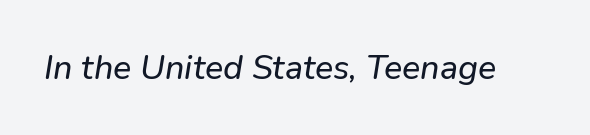
Words float on clear page, feet unadorned. Nothing sits at the stroke ends, so this counts as sans-serif. Caption: standard tracking, unaltered. Here the designer chose a conventional face with non-uniform glyph widths.
